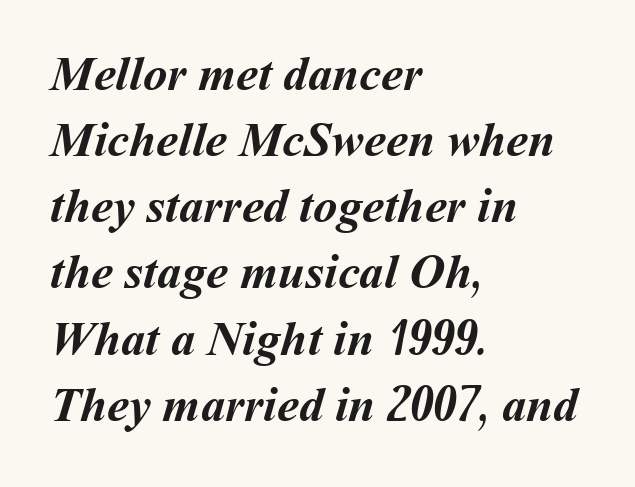
Q: Is the text bold? A: Yes.
Q: Is the text underlined? A: No.
Q: How is the paragraph aligned? A: Left-aligned.
Q: Is the spacing between letters normal or unusually wide? A: Normal.
Q: Is the spacing between lines tight, normal or loose? A: Normal.
Q: Width (condensed, normal, or wide)? A: Normal.
Q: Stroke contrast? A: Medium.
Q: x-height? A: Medium.
Q: Monospaced? A: No.
